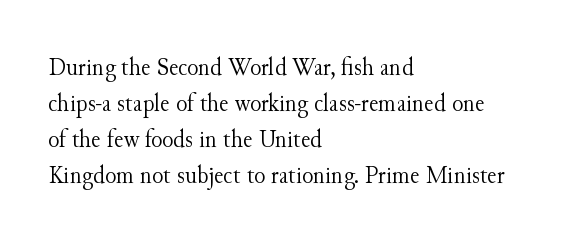
The image shows 26 px text type, upright; set left-aligned, normal line spacing (1.38x), normal letter spacing, not underlined.
